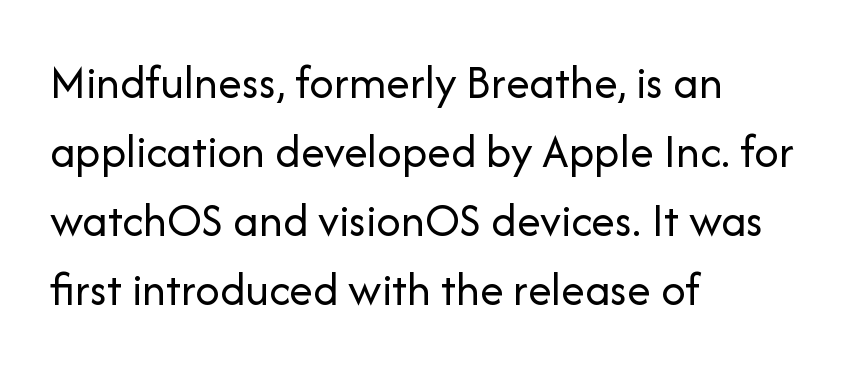
{"serif": "no", "italic": "no", "bold": "no", "weight": "regular", "width": "normal", "stroke_contrast": "low", "x_height": "medium", "monospaced": "no", "underline": "no", "align": "left", "line_spacing": "normal", "line_spacing_ratio": 1.44, "letter_spacing": "normal", "letter_spacing_em": 0.0, "glyph_px": 48}
